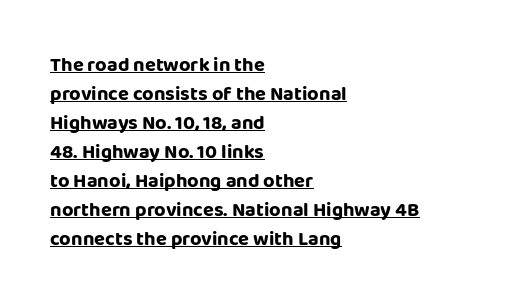
{"italic": "no", "bold": "yes", "underline": "yes", "align": "left", "line_spacing": "normal", "line_spacing_ratio": 1.45, "letter_spacing": "normal", "letter_spacing_em": 0.0, "glyph_px": 20}
